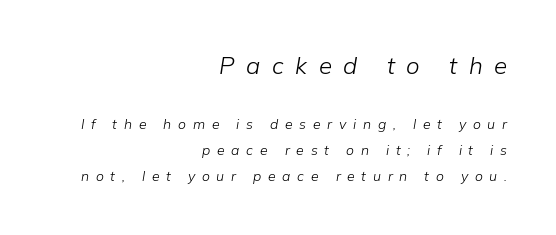
{"italic": "yes", "lean": "right", "slant_degrees": 9, "bold": "no", "underline": "no", "align": "right", "line_spacing_ratio": 1.89, "letter_spacing": "wide", "letter_spacing_em": 0.48, "larger_block": "first", "size_ratio": 1.71, "glyph_px": 24}
